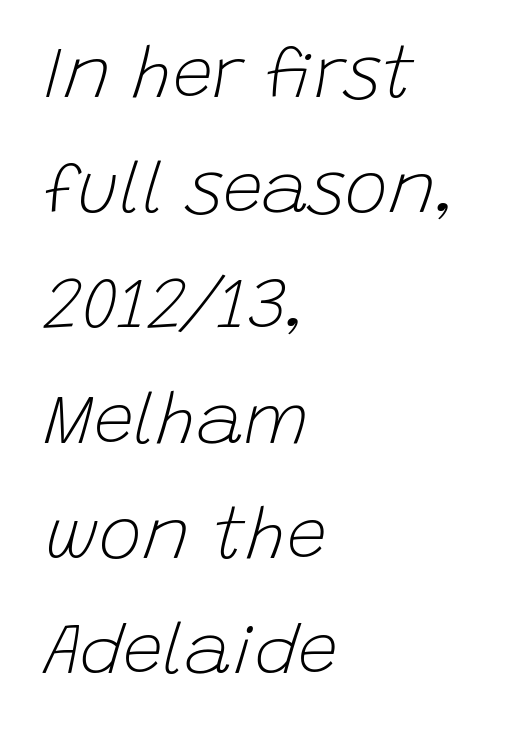
Q: Is the text bold? A: No.
Q: Is the text italic (slanted)? A: Yes, it leans right by about 15 degrees.
Q: Is the text underlined? A: No.
Q: How is the paragraph aligned? A: Left-aligned.
Q: Is the spacing between letters normal or unusually wide? A: Normal.
Q: Is the spacing between lines tight, normal or loose? A: Normal.
Q: Width (condensed, normal, or wide)? A: Normal.
Q: Stroke contrast? A: Low.
Q: x-height? A: Large.
Q: Monospaced? A: No.
